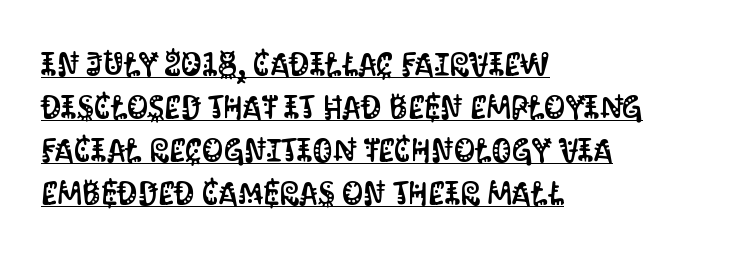
The image shows 33 px condensed sans-serif type, upright; set left-aligned, normal line spacing (1.3x), normal letter spacing, underlined; medium stroke contrast and a large x-height.
